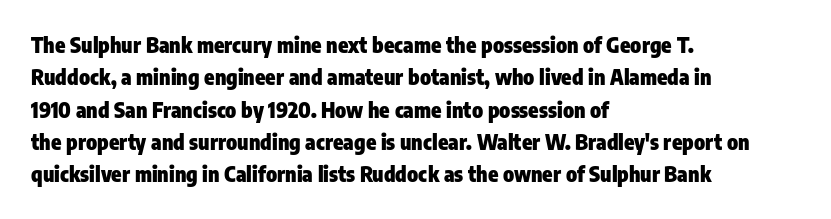
Unlike italic type, these characters show no tilt at all. Line starts are locked; line ends wander. Characters follow at the spacing the type designer built in. On the weight axis this lands at bold, roughly 700. The passage shown is not underscored anywhere.
